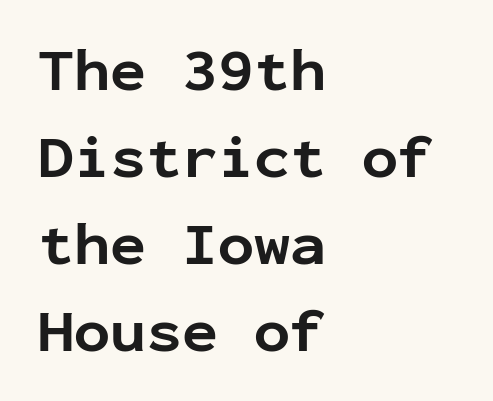
The image shows 60 px bold sans-serif type, upright, monospaced; set left-aligned, normal line spacing (1.45x), normal letter spacing, not underlined; low stroke contrast and a medium x-height.
